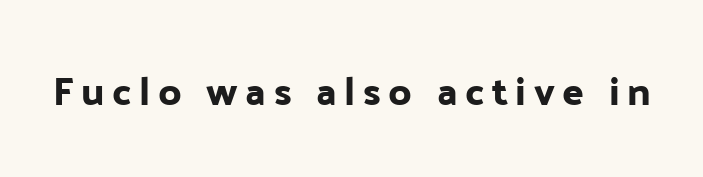
The image shows 40 px sans-serif type, upright; set not underlined; low stroke contrast and a medium x-height.
